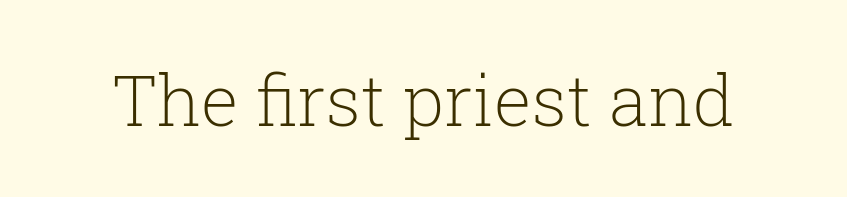
The image shows 71 px light serif type, upright; set normal letter spacing, not underlined; low stroke contrast and a medium x-height.
